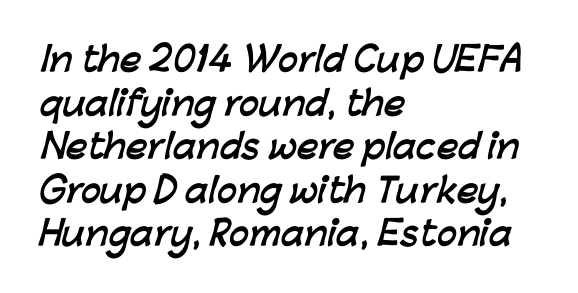
{"serif": "no", "bold": "yes", "weight": "semibold", "width": "normal", "stroke_contrast": "low", "x_height": "medium", "monospaced": "no", "underline": "no", "align": "left", "line_spacing": "normal", "line_spacing_ratio": 1.32, "letter_spacing": "normal", "letter_spacing_em": 0.0, "glyph_px": 33}
